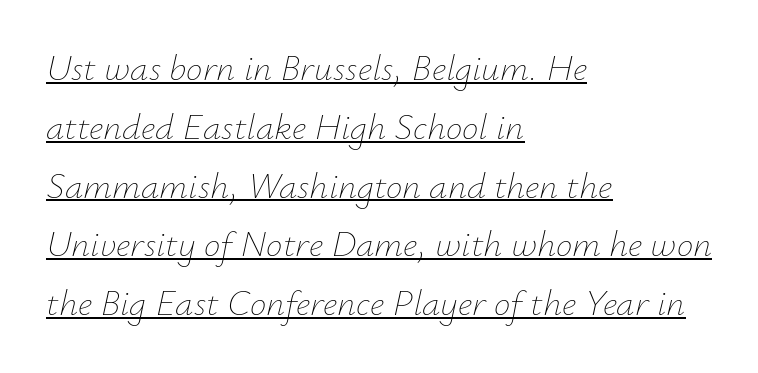
One-word summary of the alignment: left. The rows are spaced the way most documents space them. Short note: letters normally spaced. Proportional: the letters do not fall into vertical columns. Ink coverage per letter is moderate at most. A baseline rule has been typeset under these characters.
